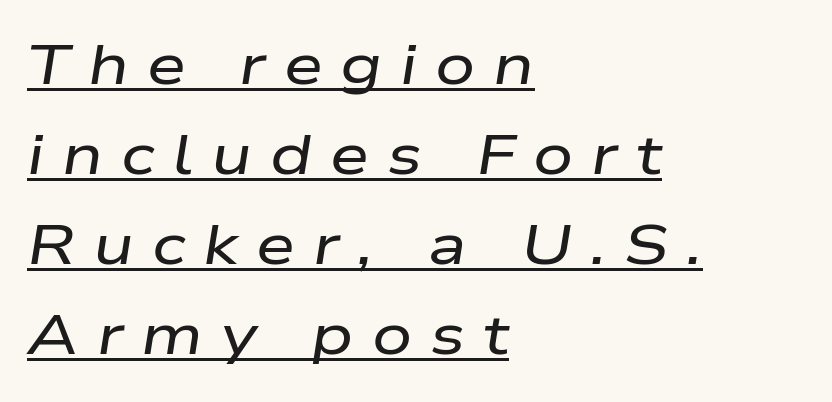
The image shows 56 px wide type, italic (leaning right); set left-aligned, normal line spacing (1.61x), unusually wide letter spacing (+0.32 em), underlined; low stroke contrast and a medium x-height.
